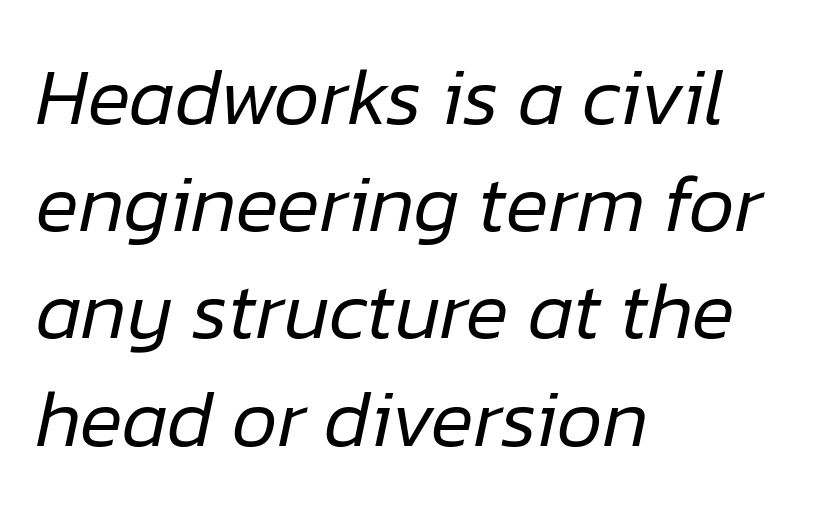
Q: Is the text bold? A: No.
Q: Is the text italic (slanted)? A: Yes, it leans right by about 12 degrees.
Q: Is the text underlined? A: No.
Q: How is the paragraph aligned? A: Left-aligned.
Q: Is the spacing between letters normal or unusually wide? A: Normal.
Q: Is the spacing between lines tight, normal or loose? A: Normal.
Q: Width (condensed, normal, or wide)? A: Normal.
Q: Stroke contrast? A: Low.
Q: x-height? A: Medium.
Q: Monospaced? A: No.
